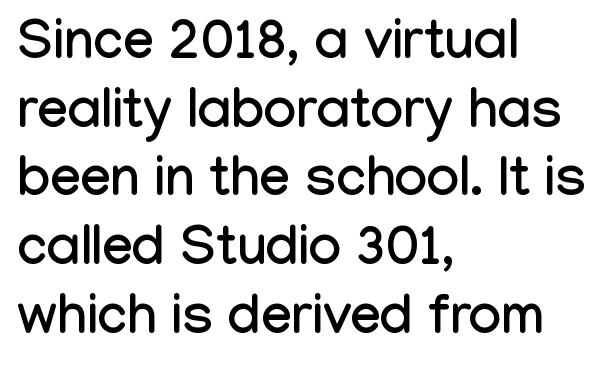
Q: Is the text italic (slanted)? A: No, it is upright.
Q: Is the typeface a serif or a sans-serif typeface? A: Sans-serif.
Q: Is the text underlined? A: No.
Q: How is the paragraph aligned? A: Left-aligned.
Q: Is the spacing between letters normal or unusually wide? A: Normal.
Q: Is the spacing between lines tight, normal or loose? A: Normal.
Q: Width (condensed, normal, or wide)? A: Condensed.
Q: Stroke contrast? A: Low.
Q: x-height? A: Medium.
Q: Monospaced? A: No.
